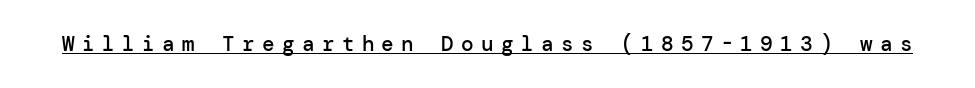
{"italic": "no", "bold": "semi", "underline": "yes", "letter_spacing": "wide", "letter_spacing_em": 0.35, "glyph_px": 21}
